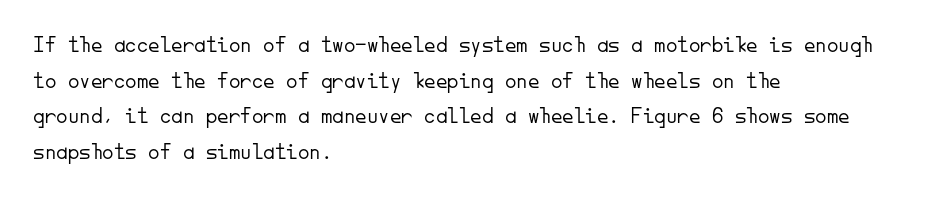
Baseline-to-baseline distance is the conventional proportion of letter height. The passage is arranged the way most books set body copy — flush left. The glyphs are unaccompanied by any horizontal stroke below them. The gaps between neighbouring characters are ordinary and unremarkable.
